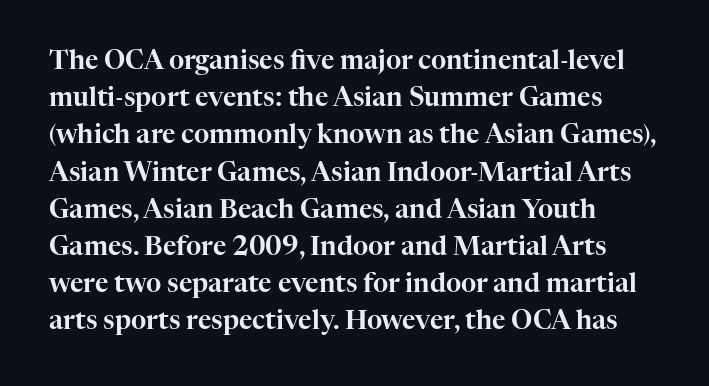
The image shows 26 px text type, upright; set left-aligned, normal line spacing (1.43x), normal letter spacing, not underlined.
